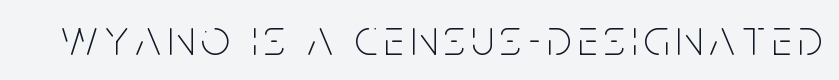
The image shows 51 px thin, condensed sans-serif type, upright; set not underlined; low stroke contrast and a large x-height.
